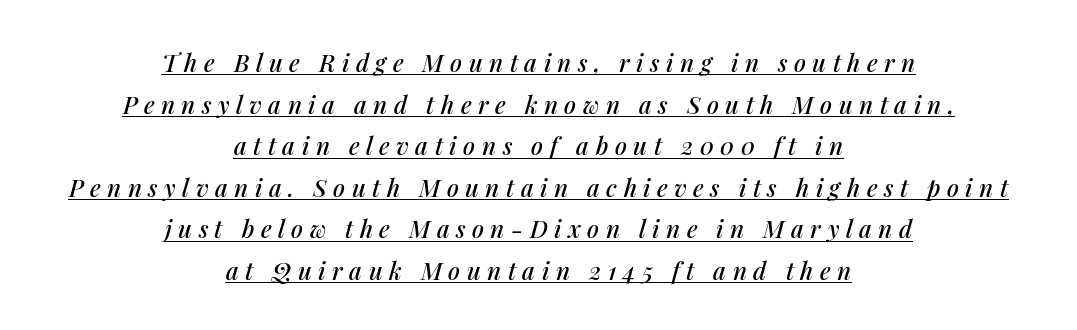
You could only call the tracking loose — the letters float apart. A continuous stroke trails under the words, as in a hyperlink. Notice how the stems are inclined rather than vertical — that's the hallmark of italics. This sample is center-justified, so both line endings float freely.
